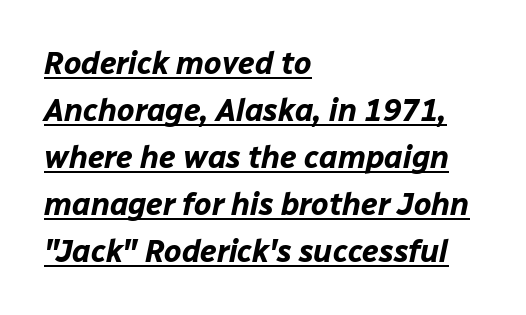
Underline: present. Students, note that the glyphs here touch the page at normal intervals. These lines are set flush left with a ragged right edge. The rows are spaced the way most documents space them. Do the characters align in a grid? No, the font is proportional. Bold? Absolutely — the strokes are thick and heavy.
